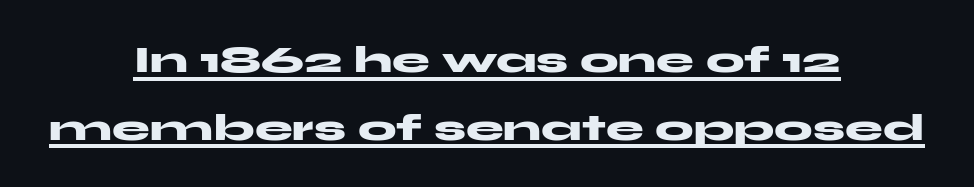
Q: Is the text bold? A: Yes.
Q: Is the text italic (slanted)? A: No, it is upright.
Q: Is the typeface a serif or a sans-serif typeface? A: Sans-serif.
Q: Is the text underlined? A: Yes.
Q: How is the paragraph aligned? A: Centered.
Q: Is the spacing between letters normal or unusually wide? A: Normal.
Q: Width (condensed, normal, or wide)? A: Wide.
Q: Stroke contrast? A: Medium.
Q: x-height? A: Medium.
Q: Monospaced? A: No.
